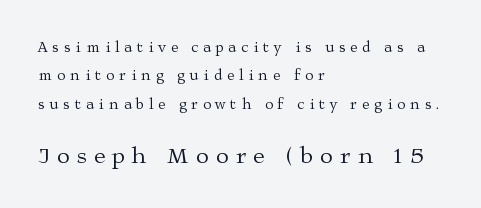
The rendering enlarges the type as you move from the upper chunk to the lower. The cut favours lightness, reaching ordinary text weight at its darkest. The letterforms stand isolated, each surrounded by extra space. In terms of posture, this sample is upright. The passage shown is not underscored anywhere. Horizontal alignment here is leftward, the default for most running prose.
